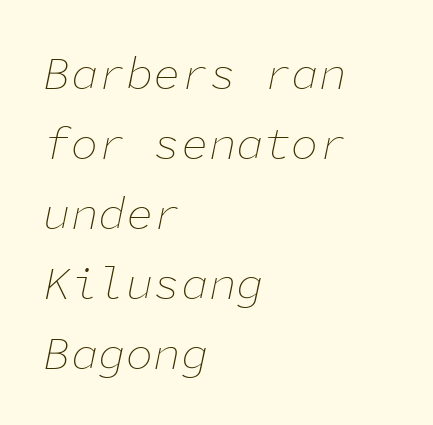
Q: Is the text bold? A: No.
Q: Is the text italic (slanted)? A: Yes, it leans right by about 11 degrees.
Q: Is the text underlined? A: No.
Q: How is the paragraph aligned? A: Left-aligned.
Q: Is the spacing between letters normal or unusually wide? A: Normal.
Q: Is the spacing between lines tight, normal or loose? A: Normal.
Q: Width (condensed, normal, or wide)? A: Normal.
Q: Stroke contrast? A: Low.
Q: x-height? A: Medium.
Q: Monospaced? A: Yes.
